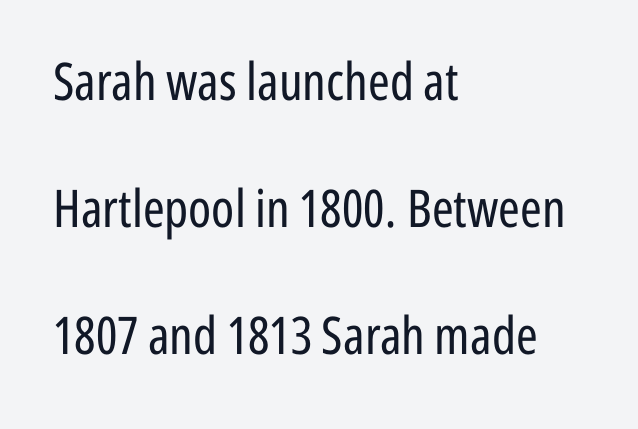
You can tell it's not italic because the verticals are truly vertical. Do the characters align in a grid? No, the font is proportional. The text block is weighted toward the left margin, trailing off unevenly rightward. The leading is generous, giving the passage an open texture. No extra tracking has been applied to these lines. Descenders are the only things crossing below the line.
